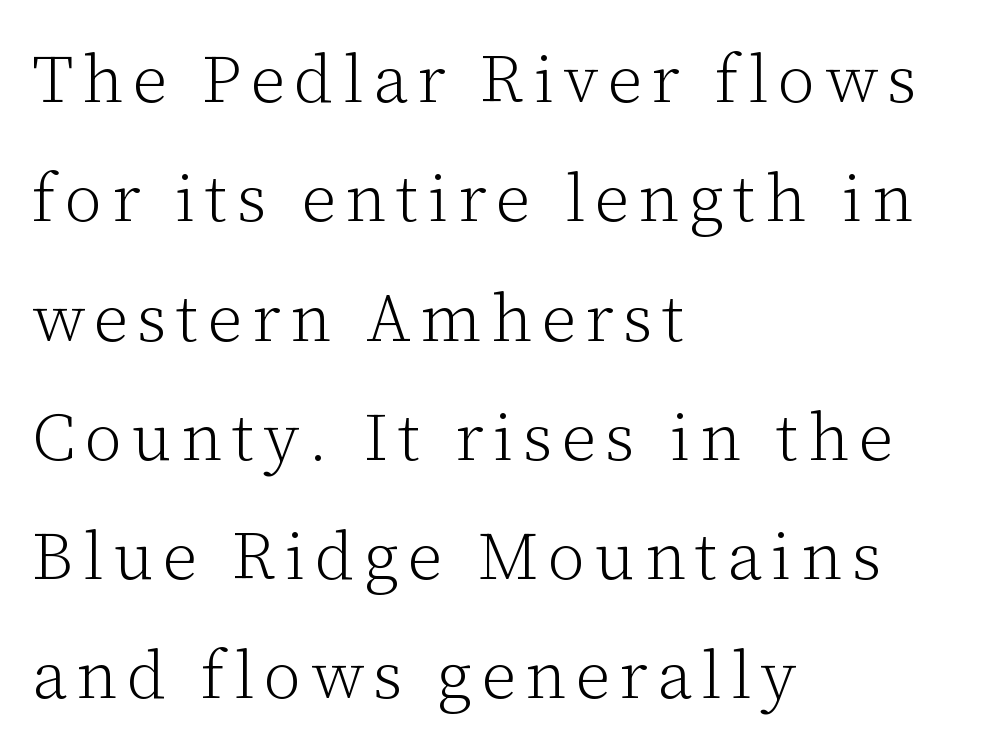
Q: Is the text bold? A: No.
Q: Is the text italic (slanted)? A: No, it is upright.
Q: Is the typeface a serif or a sans-serif typeface? A: Serif.
Q: Is the text underlined? A: No.
Q: How is the paragraph aligned? A: Left-aligned.
Q: Width (condensed, normal, or wide)? A: Normal.
Q: Stroke contrast? A: Low.
Q: x-height? A: Medium.
Q: Monospaced? A: No.
